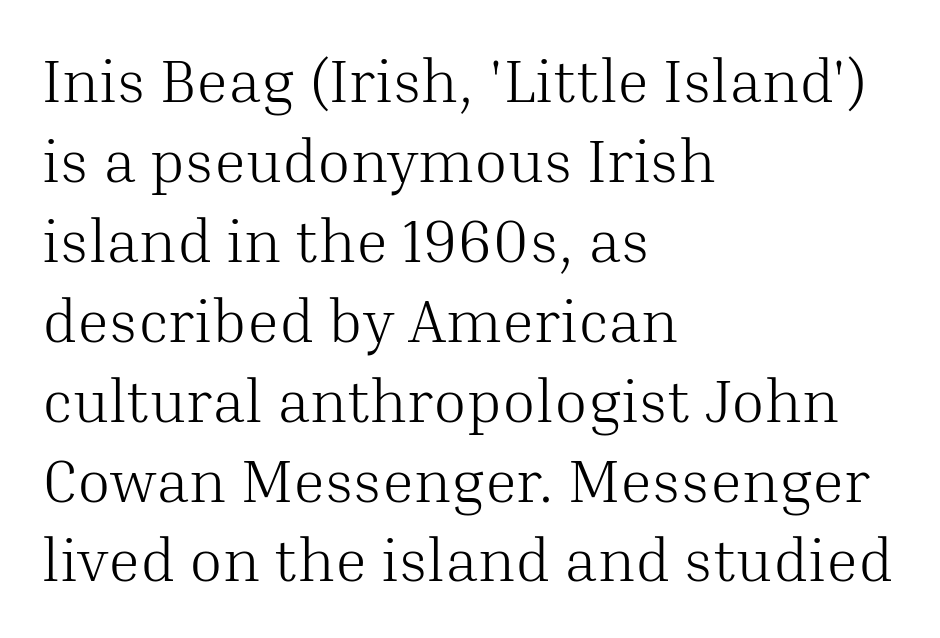
Q: Is the text bold? A: No.
Q: Is the text italic (slanted)? A: No, it is upright.
Q: Is the typeface a serif or a sans-serif typeface? A: Serif.
Q: Is the text underlined? A: No.
Q: How is the paragraph aligned? A: Left-aligned.
Q: Is the spacing between letters normal or unusually wide? A: Normal.
Q: Is the spacing between lines tight, normal or loose? A: Normal.
Q: Width (condensed, normal, or wide)? A: Normal.
Q: Stroke contrast? A: Medium.
Q: x-height? A: Medium.
Q: Monospaced? A: No.
